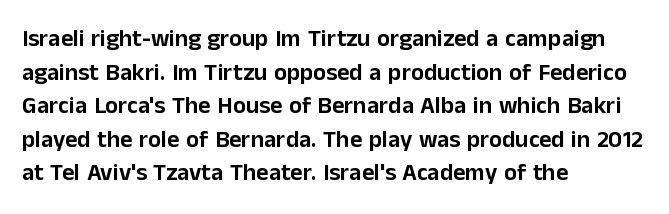
The image shows 24 px text type, upright; set left-aligned, normal line spacing (1.4x), normal letter spacing, not underlined.
